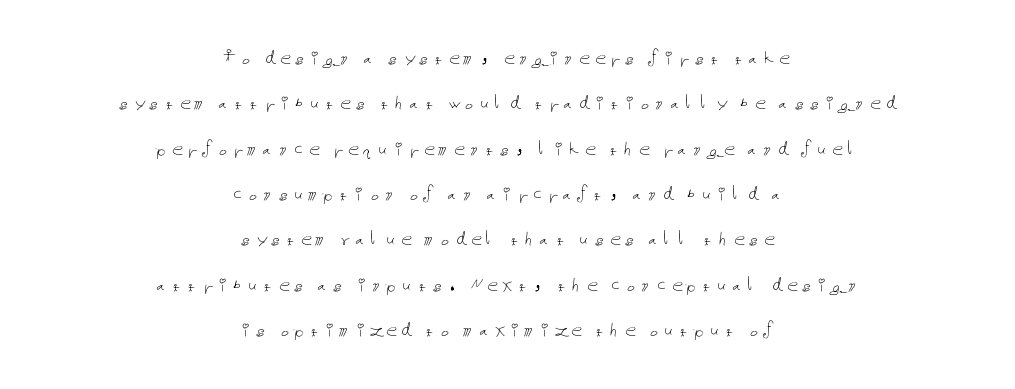
Q: Is the text bold? A: No.
Q: Is the text italic (slanted)? A: No, it is upright.
Q: Is the text underlined? A: No.
Q: How is the paragraph aligned? A: Centered.
Q: Is the spacing between lines tight, normal or loose? A: Loose.
